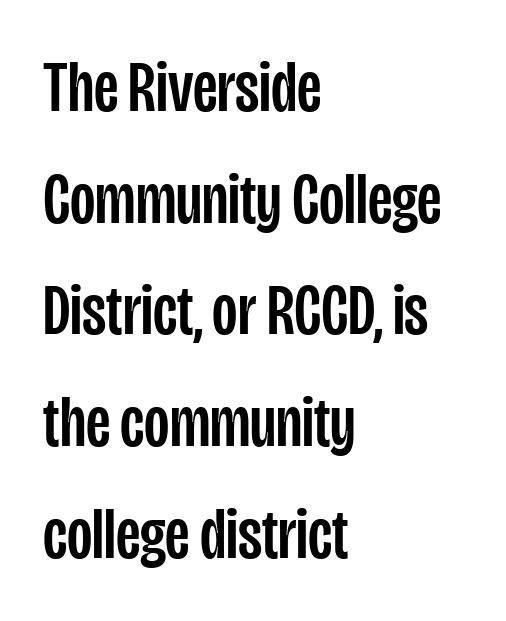
Q: Is the text italic (slanted)? A: No, it is upright.
Q: Is the typeface a serif or a sans-serif typeface? A: Sans-serif.
Q: Is the text underlined? A: No.
Q: How is the paragraph aligned? A: Left-aligned.
Q: Is the spacing between letters normal or unusually wide? A: Normal.
Q: Is the spacing between lines tight, normal or loose? A: Normal.
Q: Width (condensed, normal, or wide)? A: Condensed.
Q: Stroke contrast? A: Low.
Q: x-height? A: Large.
Q: Monospaced? A: No.
